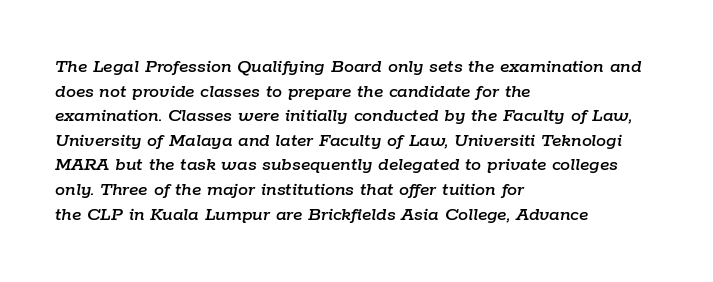
Letters rest on an invisible, unmarked baseline. This is oblique type, the kind used for emphasis or titles. The letters sit at their default tracking, neither squeezed nor spread. Does the copy run flush right? No — it runs flush left.
